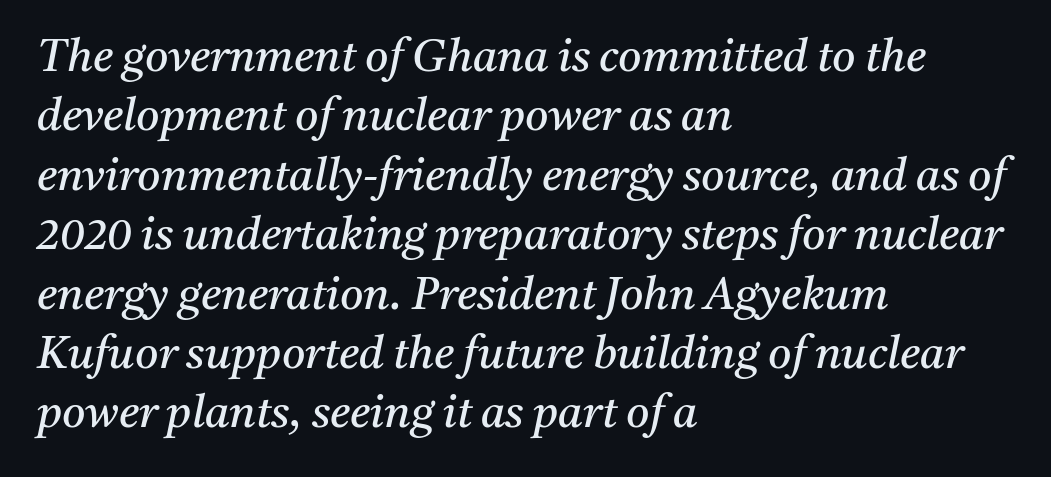
{"serif": "yes", "italic": "yes", "lean": "right", "slant_degrees": 11, "bold": "no", "weight": "regular", "width": "normal", "stroke_contrast": "medium", "x_height": "medium", "monospaced": "no", "underline": "no", "align": "left", "line_spacing": "normal", "line_spacing_ratio": 1.32, "letter_spacing": "normal", "letter_spacing_em": 0.0, "glyph_px": 45}
